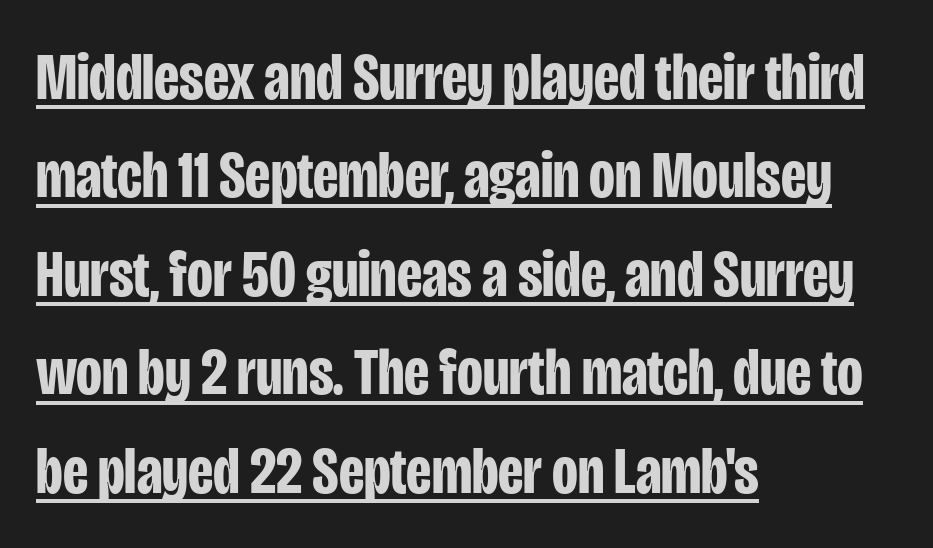
The image shows 67 px bold, condensed sans-serif type, upright; set left-aligned, normal line spacing (1.47x), normal letter spacing, underlined; low stroke contrast and a large x-height.
